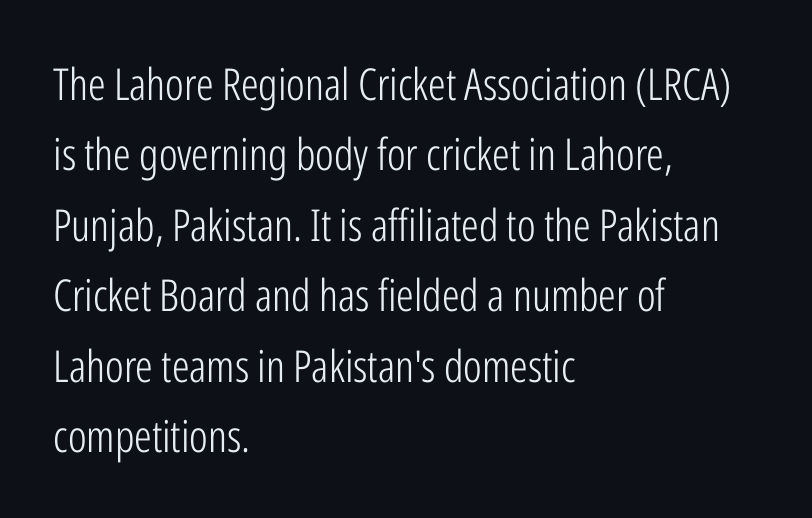
Q: Is the text bold? A: No.
Q: Is the text italic (slanted)? A: No, it is upright.
Q: Is the typeface a serif or a sans-serif typeface? A: Sans-serif.
Q: Is the text underlined? A: No.
Q: How is the paragraph aligned? A: Left-aligned.
Q: Is the spacing between letters normal or unusually wide? A: Normal.
Q: Is the spacing between lines tight, normal or loose? A: Normal.
Q: Width (condensed, normal, or wide)? A: Condensed.
Q: Stroke contrast? A: Low.
Q: x-height? A: Medium.
Q: Monospaced? A: No.
